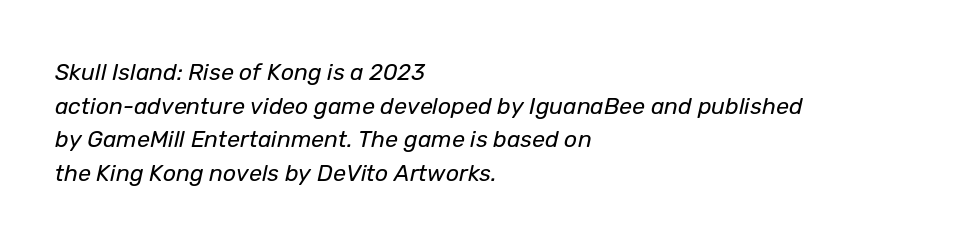
Q: Is the text bold? A: No.
Q: Is the text italic (slanted)? A: Yes, it leans right by about 12 degrees.
Q: Is the text underlined? A: No.
Q: How is the paragraph aligned? A: Left-aligned.
Q: Is the spacing between letters normal or unusually wide? A: Normal.
Q: Is the spacing between lines tight, normal or loose? A: Normal.
